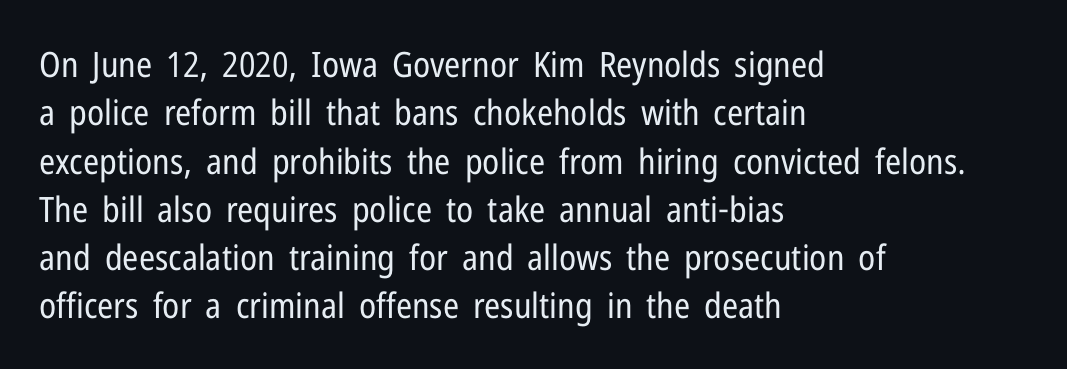
{"serif": "no", "italic": "no", "bold": "no", "weight": "regular", "width": "condensed", "stroke_contrast": "low", "x_height": "medium", "monospaced": "no", "underline": "no", "align": "left", "line_spacing": "normal", "line_spacing_ratio": 1.38, "letter_spacing": "normal", "letter_spacing_em": 0.0, "glyph_px": 35}
